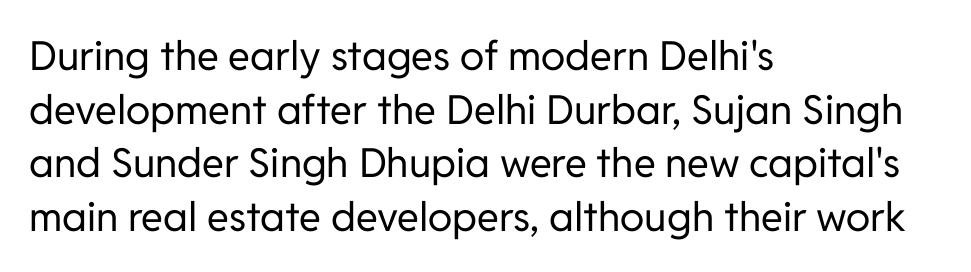
{"serif": "no", "italic": "no", "bold": "no", "weight": "regular", "width": "normal", "stroke_contrast": "low", "x_height": "medium", "monospaced": "no", "underline": "no", "align": "left", "line_spacing": "normal", "line_spacing_ratio": 1.34, "letter_spacing": "normal", "letter_spacing_em": 0.0, "glyph_px": 40}
